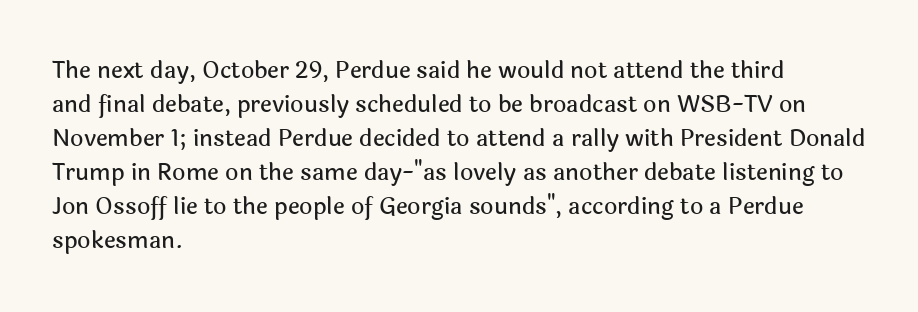
{"italic": "no", "underline": "no", "align": "left", "line_spacing": "normal", "line_spacing_ratio": 1.48, "letter_spacing": "normal", "letter_spacing_em": 0.0, "glyph_px": 23}
